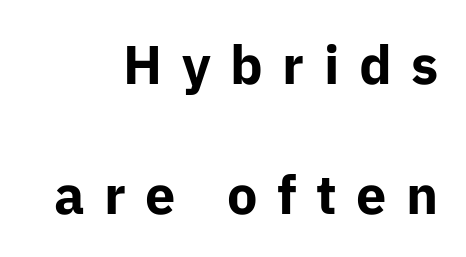
{"serif": "no", "italic": "no", "bold": "yes", "weight": "bold", "width": "normal", "stroke_contrast": "low", "x_height": "medium", "monospaced": "no", "underline": "no", "align": "right", "line_spacing": "loose", "line_spacing_ratio": 2.4, "letter_spacing": "wide", "letter_spacing_em": 0.36, "glyph_px": 54}
